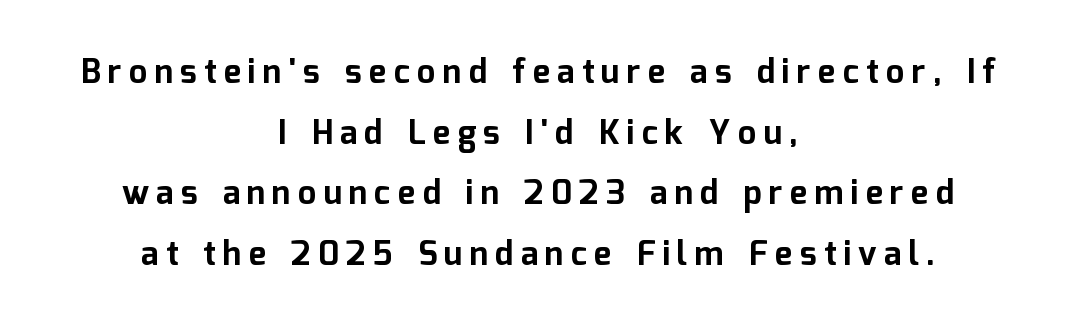
The image shows 33 px bold sans-serif type, upright; set centered, line spacing 1.84x, unusually wide letter spacing (+0.22 em), not underlined; low stroke contrast and a medium x-height.
